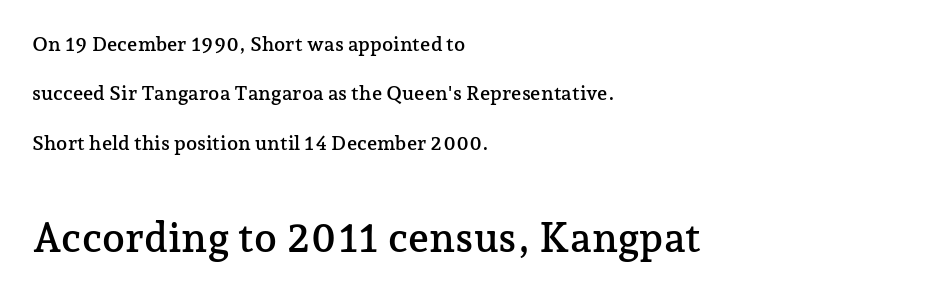
The image shows 41 px serif type, upright; set left-aligned, loose line spacing (2.47x), normal letter spacing, not underlined; the second (bottom) block is 2.05x larger; low stroke contrast and a medium x-height.
